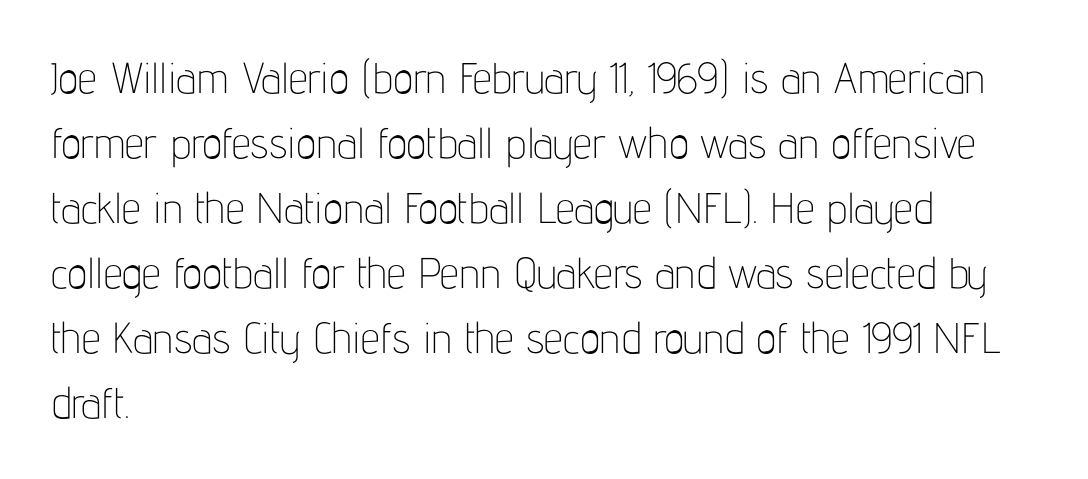
The image shows 43 px thin, condensed sans-serif type, upright; set left-aligned, normal line spacing (1.51x), normal letter spacing, not underlined; low stroke contrast and a medium x-height.
